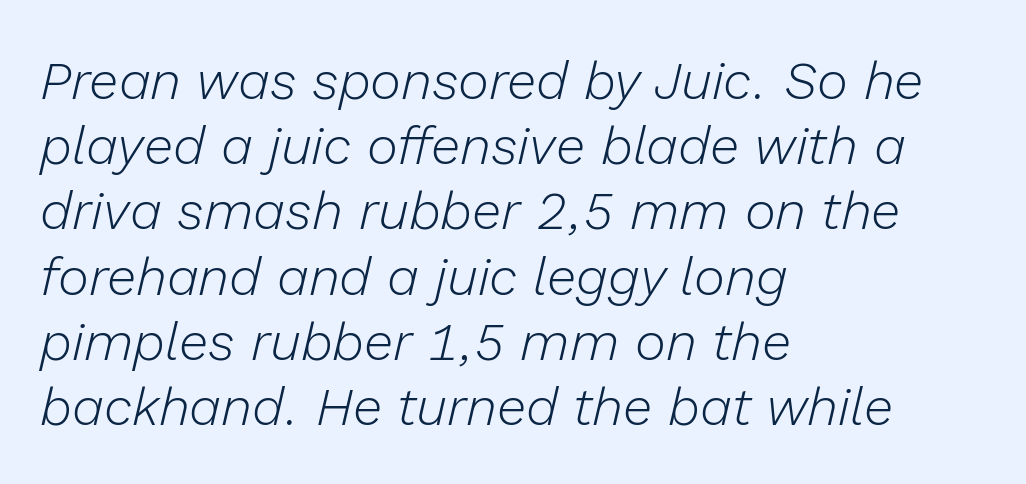
The image shows 53 px light type, italic (leaning right); set left-aligned, line spacing 1.23x, normal letter spacing, not underlined; low stroke contrast and a medium x-height.
